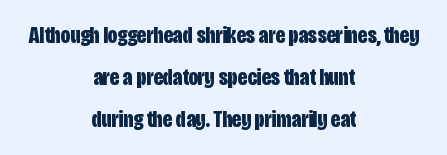
{"italic": "no", "bold": "yes", "underline": "no", "align": "center", "line_spacing_ratio": 1.76, "letter_spacing": "normal", "letter_spacing_em": 0.0, "glyph_px": 24}
